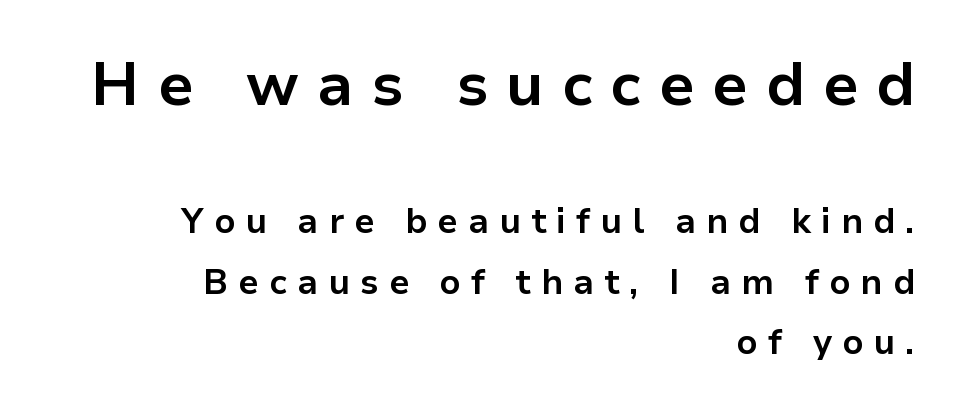
The rendering uses natural spacing where letterforms have individual widths. The sample has been set heavy, in full bold. Observe the absence of serifs on each vertical stroke in this sample. Unmarked baselines from the first word to the last.
